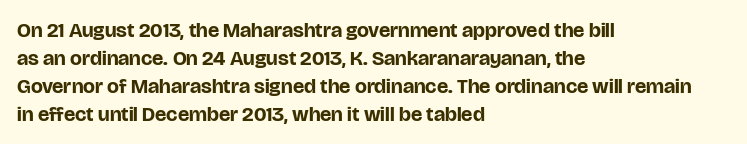
The image shows 21 px bold type, upright; set left-aligned, normal line spacing (1.33x), normal letter spacing, not underlined.
